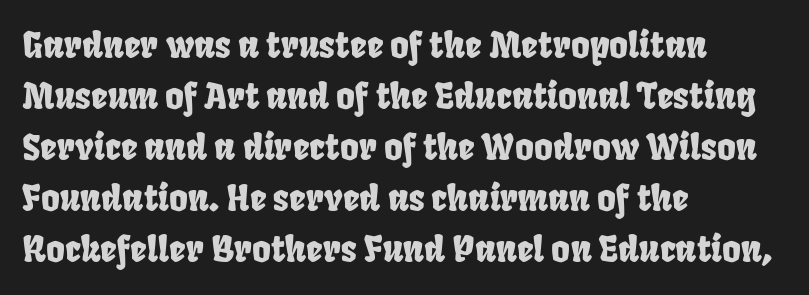
{"serif": "no", "width": "condensed", "stroke_contrast": "low", "x_height": "large", "monospaced": "no", "underline": "no", "align": "left", "line_spacing": "normal", "line_spacing_ratio": 1.42, "letter_spacing": "normal", "letter_spacing_em": 0.0, "glyph_px": 36}
